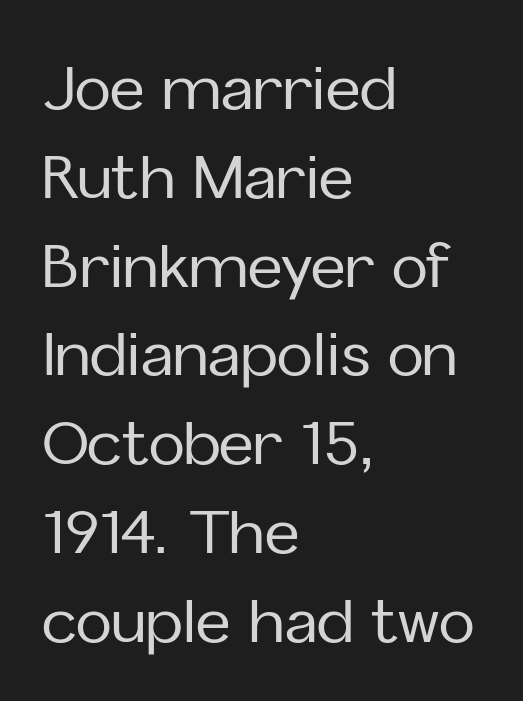
The image shows 60 px sans-serif type, upright; set left-aligned, normal line spacing (1.48x), normal letter spacing, not underlined; low stroke contrast and a medium x-height.
